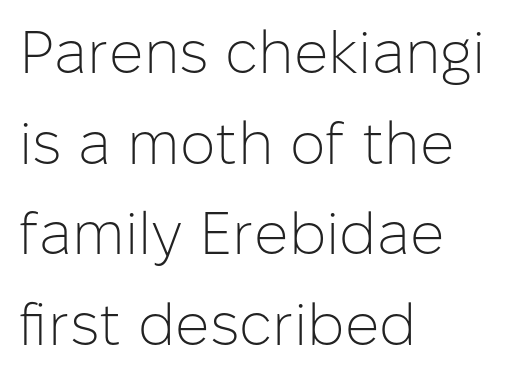
{"serif": "no", "italic": "no", "bold": "no", "weight": "light", "width": "normal", "stroke_contrast": "low", "x_height": "medium", "monospaced": "no", "underline": "no", "align": "left", "line_spacing": "normal", "line_spacing_ratio": 1.51, "letter_spacing": "normal", "letter_spacing_em": 0.0, "glyph_px": 60}
